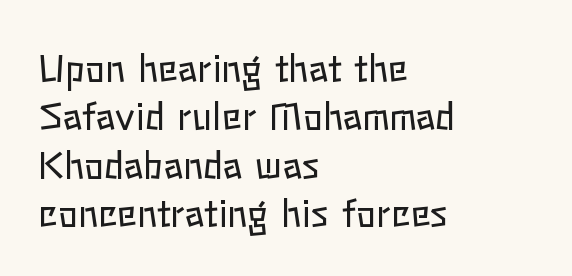
{"italic": "no", "bold": "no", "weight": "regular", "width": "normal", "stroke_contrast": "low", "x_height": "medium", "monospaced": "no", "underline": "no", "align": "left", "line_spacing": "normal", "line_spacing_ratio": 1.31, "letter_spacing": "normal", "letter_spacing_em": 0.0, "glyph_px": 37}
